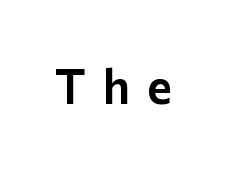
{"serif": "no", "italic": "no", "width": "normal", "stroke_contrast": "low", "x_height": "medium", "monospaced": "no", "underline": "no", "letter_spacing": "wide", "letter_spacing_em": 0.35, "glyph_px": 48}
